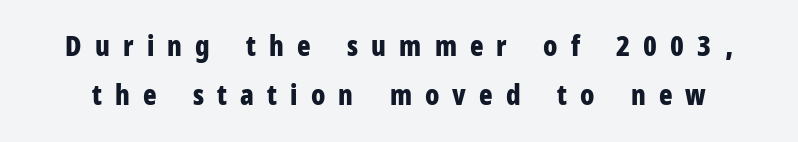
Q: Is the text bold? A: Yes.
Q: Is the text italic (slanted)? A: No, it is upright.
Q: Is the typeface a serif or a sans-serif typeface? A: Sans-serif.
Q: Is the text underlined? A: No.
Q: Is the spacing between letters normal or unusually wide? A: Unusually wide.
Q: Width (condensed, normal, or wide)? A: Condensed.
Q: Stroke contrast? A: Low.
Q: x-height? A: Medium.
Q: Monospaced? A: No.
